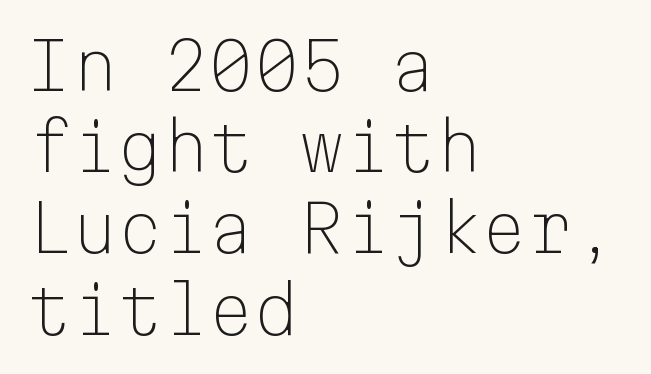
{"serif": "no", "italic": "no", "bold": "no", "weight": "light", "width": "normal", "stroke_contrast": "low", "x_height": "medium", "monospaced": "yes", "underline": "no", "align": "left", "line_spacing": "normal", "line_spacing_ratio": 1.25, "letter_spacing": "normal", "letter_spacing_em": 0.0, "glyph_px": 65}
